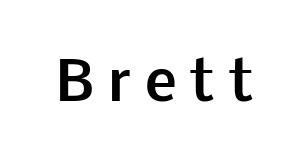
Q: Is the text bold? A: Yes.
Q: Is the text italic (slanted)? A: No, it is upright.
Q: Is the typeface a serif or a sans-serif typeface? A: Sans-serif.
Q: Is the text underlined? A: No.
Q: Is the spacing between letters normal or unusually wide? A: Unusually wide.
Q: Width (condensed, normal, or wide)? A: Normal.
Q: Stroke contrast? A: Low.
Q: x-height? A: Medium.
Q: Monospaced? A: No.
